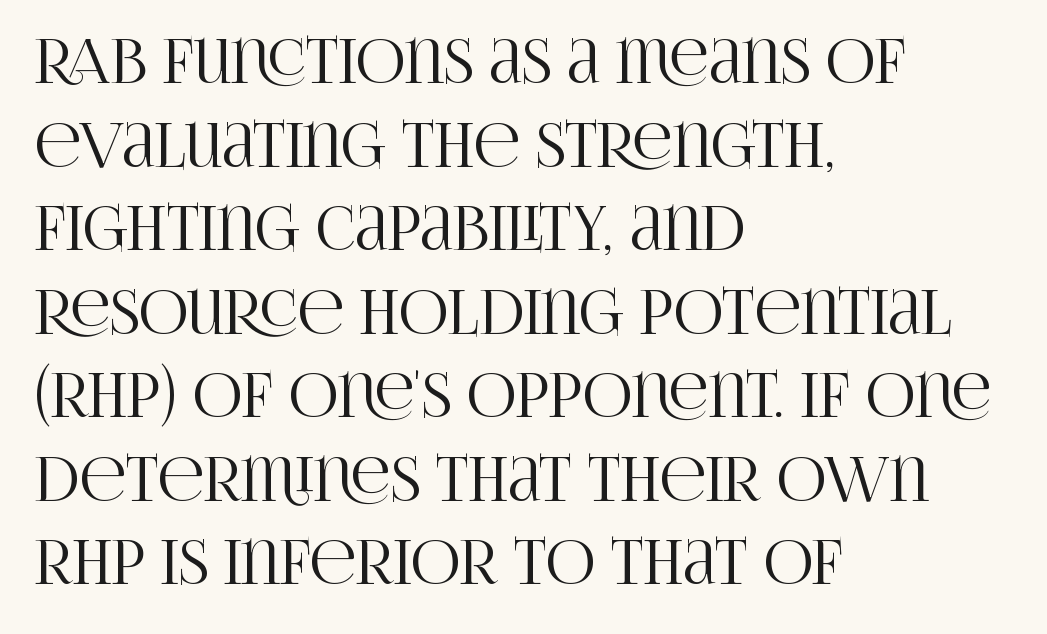
The image shows 61 px condensed serif type, upright; set left-aligned, normal line spacing (1.37x), normal letter spacing, not underlined; high stroke contrast and a large x-height.
